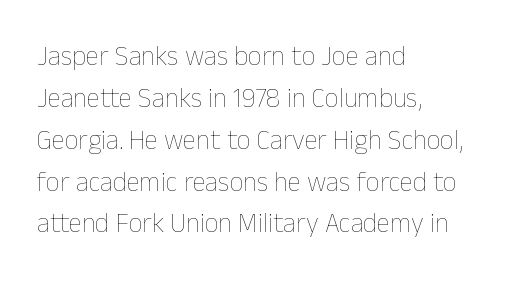
The image shows 27 px text type, upright; set left-aligned, normal line spacing (1.55x), normal letter spacing, not underlined.
